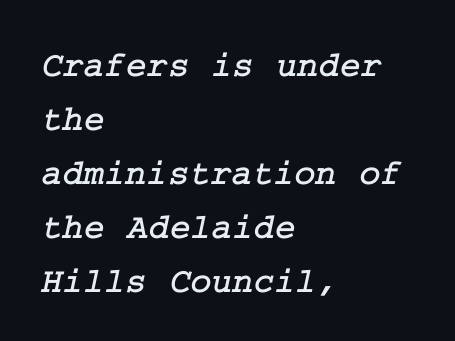
The image shows 36 px serif type; set left-aligned, normal line spacing (1.5x), normal letter spacing, not underlined; low stroke contrast and a medium x-height.
